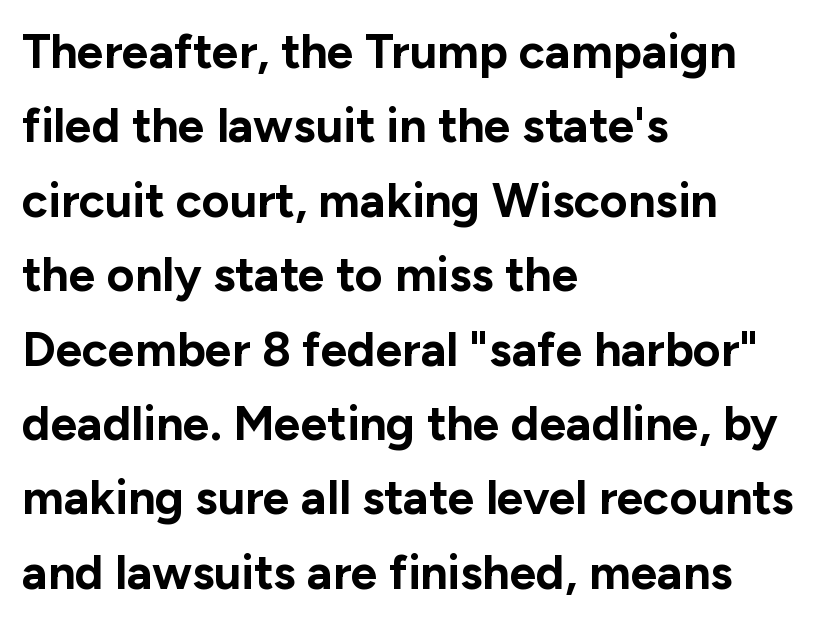
Q: Is the text bold? A: Yes.
Q: Is the text italic (slanted)? A: No, it is upright.
Q: Is the typeface a serif or a sans-serif typeface? A: Sans-serif.
Q: Is the text underlined? A: No.
Q: How is the paragraph aligned? A: Left-aligned.
Q: Is the spacing between letters normal or unusually wide? A: Normal.
Q: Is the spacing between lines tight, normal or loose? A: Normal.
Q: Width (condensed, normal, or wide)? A: Normal.
Q: Stroke contrast? A: Low.
Q: x-height? A: Medium.
Q: Monospaced? A: No.
